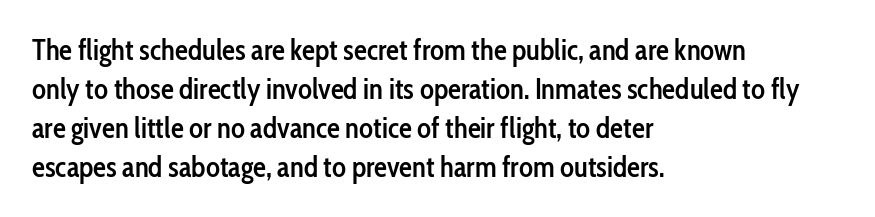
The image shows 29 px semibold, condensed sans-serif type, upright; set left-aligned, normal line spacing (1.34x), normal letter spacing, not underlined; low stroke contrast and a medium x-height.
